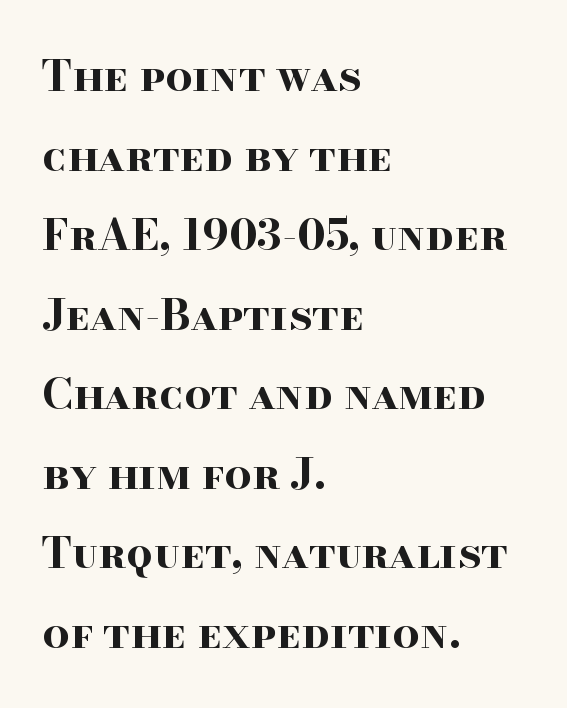
Stroke thickness is high; the sample reads as a true bold. Quick note: underline off. Posture: vertical. Serifs: yes, visible at the terminals of the letterforms. Leftover space on each line is placed entirely after the last word. The face used here is proportionally spaced, like ordinary book or web type.
